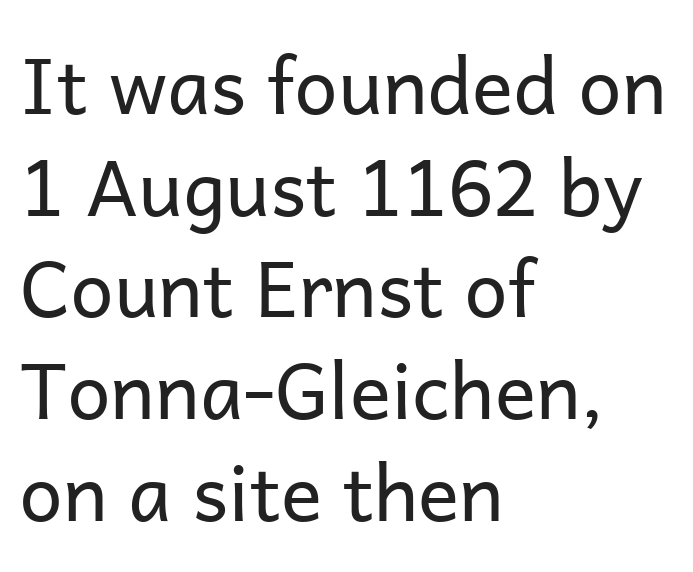
The image shows 77 px regular-weight sans-serif type, upright; set left-aligned, normal line spacing (1.32x), normal letter spacing, not underlined; low stroke contrast and a medium x-height.
